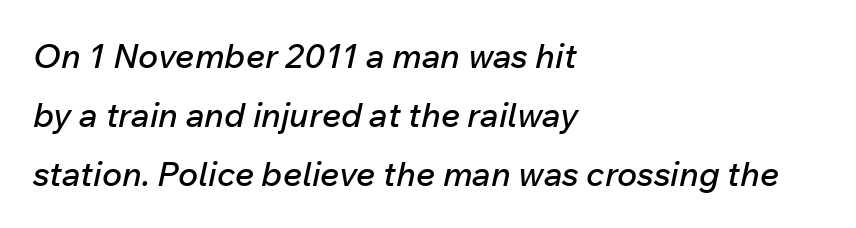
The passage shown is not underscored anywhere. The whole block is typeset with a tilt. The line texture is even and compact thanks to regular tracking. Each letter keeps its own natural width here, so spacing adapts to shape. Caption: multi-line text, flush left, ragged right.
